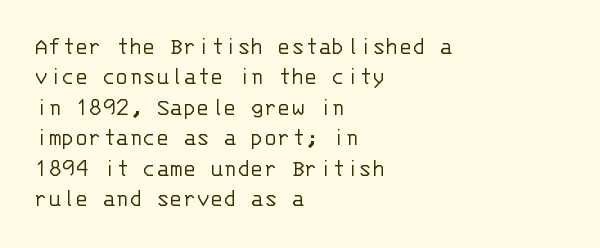
Nope, not italic — everything's standing straight. Only glyphs here, with clear space below each row. Leftover space on each line is placed entirely after the last word. The gaps between neighbouring characters are ordinary and unremarkable. A light-to-regular cut is what we see here.
